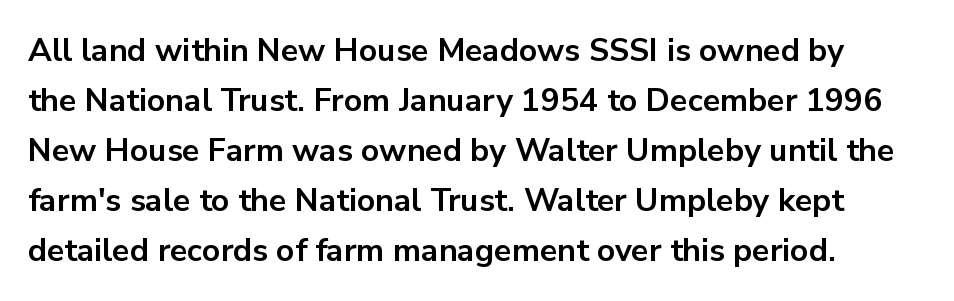
{"serif": "no", "italic": "no", "bold": "yes", "weight": "bold", "width": "normal", "stroke_contrast": "low", "x_height": "medium", "monospaced": "no", "underline": "no", "align": "left", "line_spacing": "normal", "line_spacing_ratio": 1.56, "letter_spacing": "normal", "letter_spacing_em": 0.0, "glyph_px": 32}
